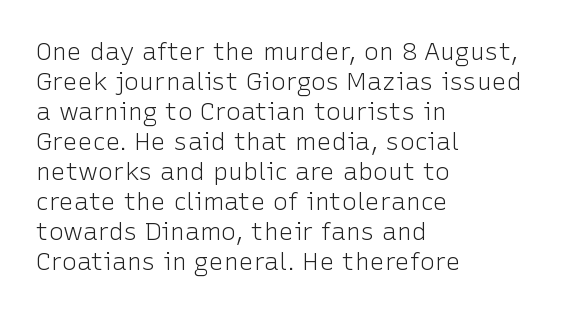
Q: Is the text bold? A: No.
Q: Is the text italic (slanted)? A: No, it is upright.
Q: Is the text underlined? A: No.
Q: How is the paragraph aligned? A: Left-aligned.
Q: Is the spacing between letters normal or unusually wide? A: Normal.
